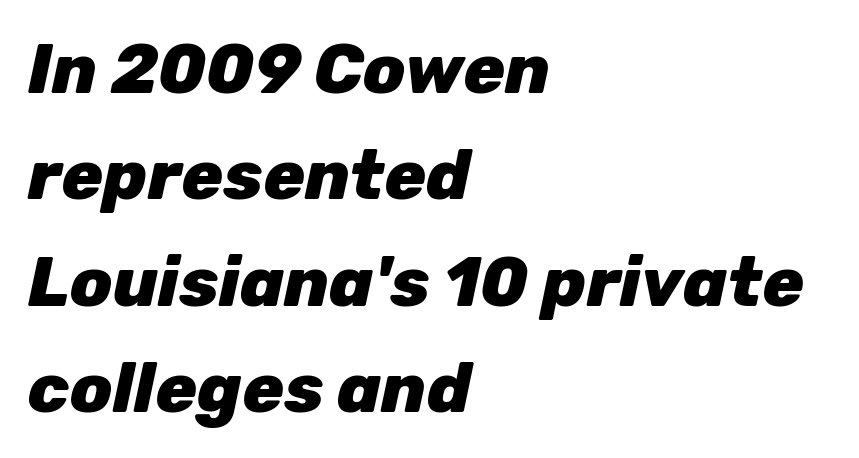
The image shows 69 px heavy type, italic (leaning right); set left-aligned, normal line spacing (1.54x), normal letter spacing, not underlined; low stroke contrast and a medium x-height.
